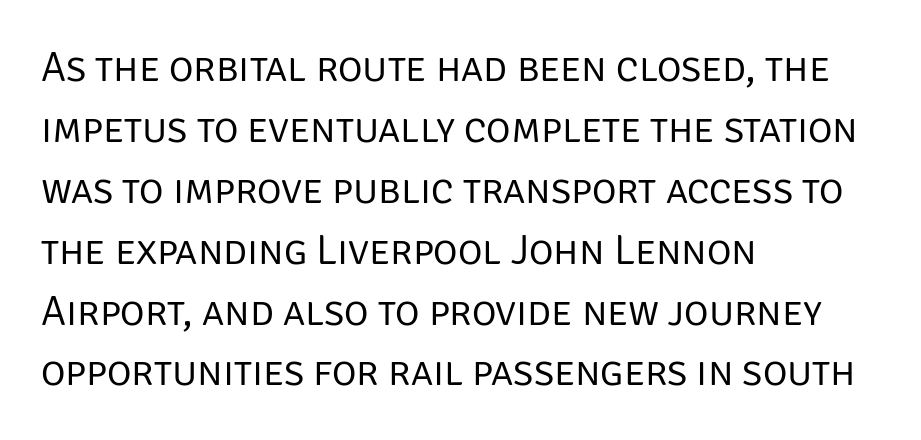
The image shows 42 px regular-weight sans-serif type, upright; set left-aligned, normal line spacing (1.45x), normal letter spacing, not underlined; low stroke contrast and a large x-height.
